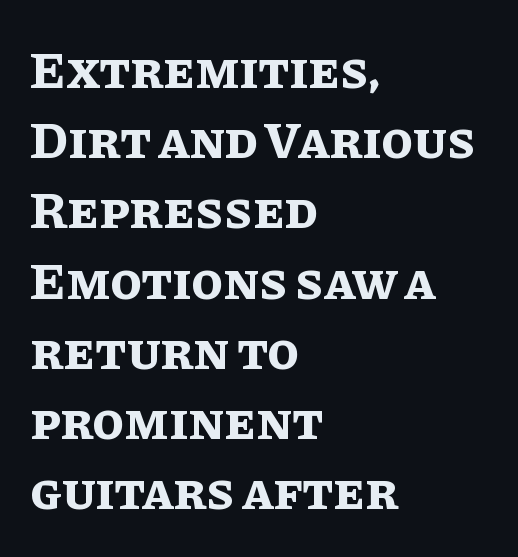
Q: Is the text bold? A: Yes.
Q: Is the text italic (slanted)? A: No, it is upright.
Q: Is the text underlined? A: No.
Q: How is the paragraph aligned? A: Left-aligned.
Q: Is the spacing between letters normal or unusually wide? A: Normal.
Q: Is the spacing between lines tight, normal or loose? A: Normal.
Q: Width (condensed, normal, or wide)? A: Normal.
Q: Stroke contrast? A: Low.
Q: x-height? A: Large.
Q: Monospaced? A: No.
